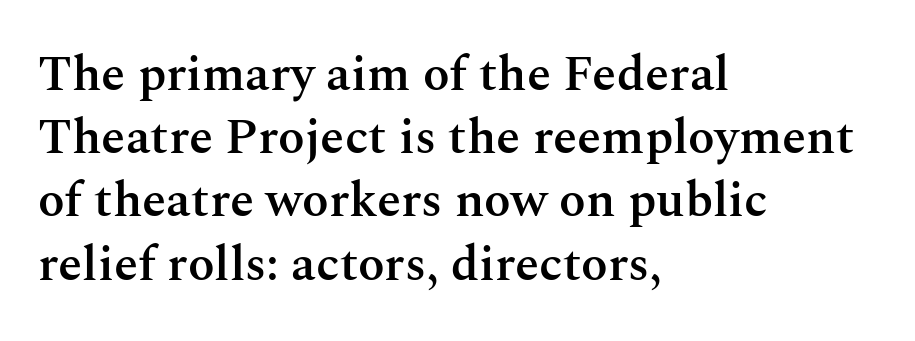
Which margin do the lines hug? The left one — the right edge is uneven. The vertical gap from one line to the next is medium. Caption: semibold face, moderately heavy strokes. This sample uses plain, unmodified letter spacing.
